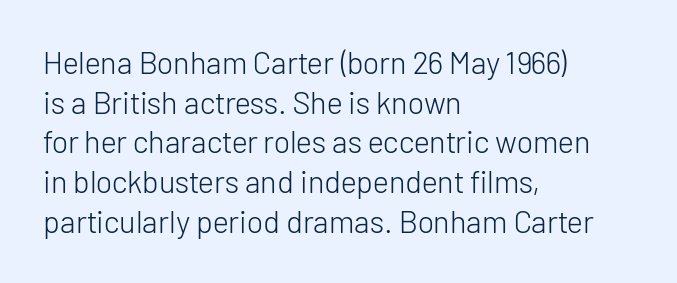
{"serif": "no", "italic": "no", "bold": "no", "weight": "light", "width": "normal", "stroke_contrast": "low", "x_height": "medium", "monospaced": "no", "underline": "no", "align": "left", "line_spacing": "normal", "line_spacing_ratio": 1.28, "letter_spacing": "normal", "letter_spacing_em": 0.0, "glyph_px": 31}
